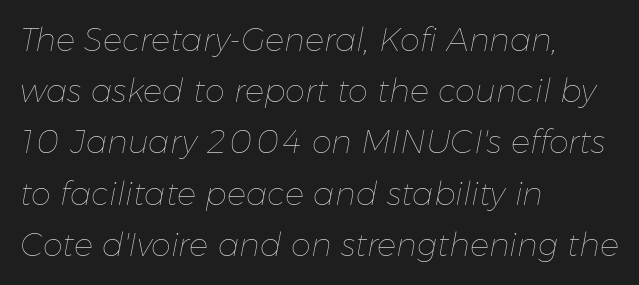
{"italic": "yes", "lean": "right", "slant_degrees": 11, "bold": "no", "weight": "thin", "width": "normal", "stroke_contrast": "low", "x_height": "medium", "monospaced": "no", "underline": "no", "align": "left", "line_spacing": "normal", "line_spacing_ratio": 1.6, "letter_spacing": "normal", "letter_spacing_em": 0.0, "glyph_px": 32}
